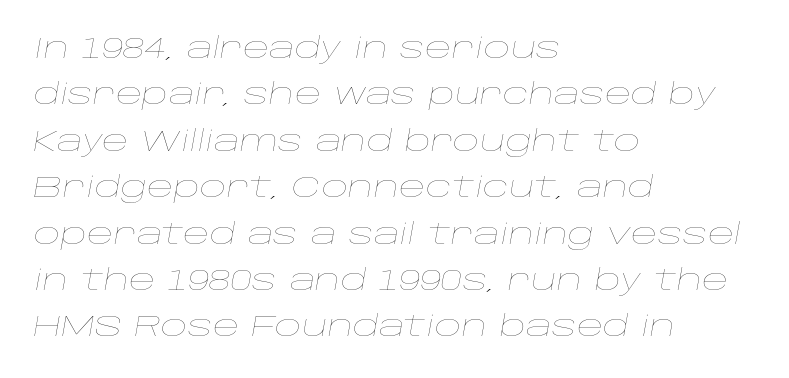
The image shows 29 px thin, wide type, italic (leaning right); set left-aligned, normal line spacing (1.6x), normal letter spacing, not underlined; low stroke contrast and a large x-height.
